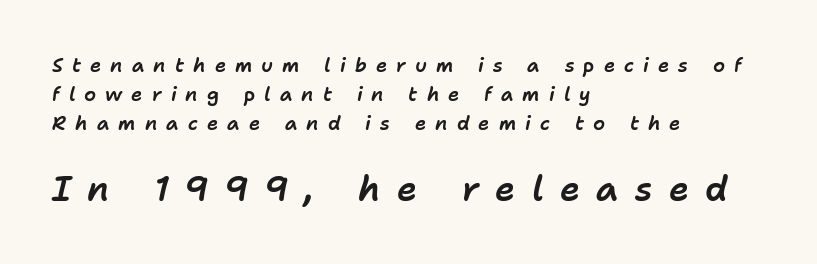
{"italic": "yes", "lean": "right", "slant_degrees": 11, "width": "normal", "stroke_contrast": "low", "x_height": "medium", "monospaced": "no", "underline": "no", "align": "left", "line_spacing": "normal", "line_spacing_ratio": 1.52, "letter_spacing": "wide", "letter_spacing_em": 0.48, "larger_block": "second", "size_ratio": 1.79, "glyph_px": 34}
